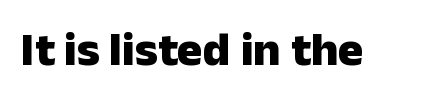
Notice how thick the strokes are: this is what a full bold looks like. The letters stand straight up with perfectly vertical stems. These lines are rendered in a variable-pitch font. Nobody drew a line under any word here. Nothing sits at the stroke ends, so this counts as sans-serif.
